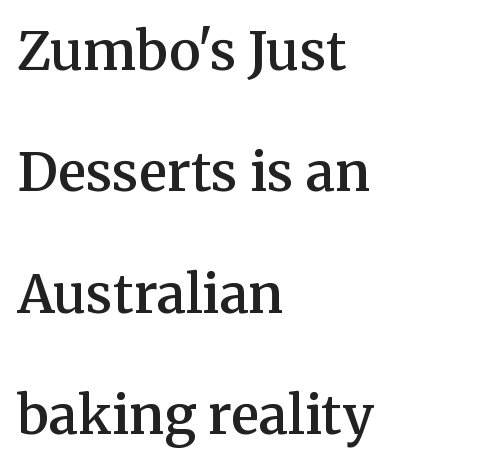
The image shows 53 px semibold serif type, upright; set left-aligned, loose line spacing (2.29x), normal letter spacing, not underlined; medium stroke contrast and a medium x-height.
